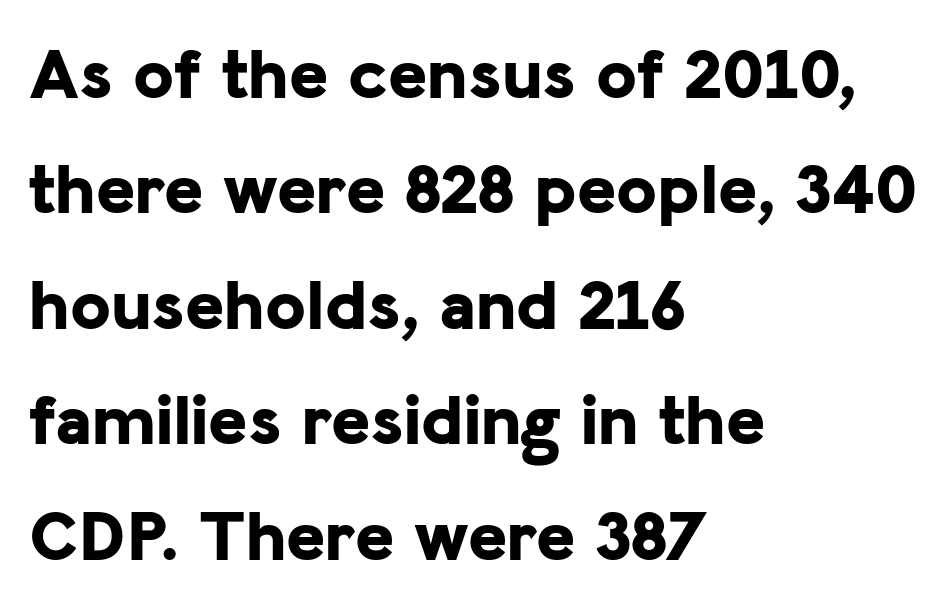
The image shows 74 px bold sans-serif type, upright; set left-aligned, normal line spacing (1.56x), normal letter spacing, not underlined; low stroke contrast and a medium x-height.
